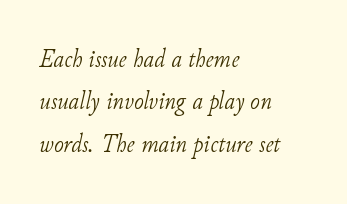
{"italic": "yes", "lean": "right", "slant_degrees": 11, "bold": "no", "underline": "no", "align": "left", "line_spacing": "normal", "line_spacing_ratio": 1.63, "letter_spacing": "normal", "letter_spacing_em": 0.0, "glyph_px": 26}
